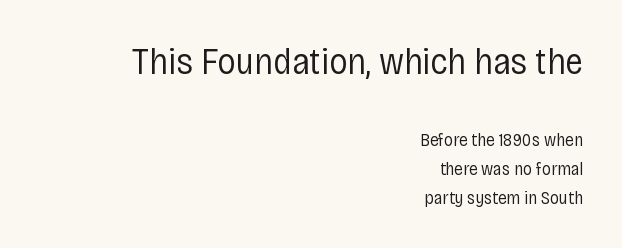
{"serif": "no", "italic": "no", "bold": "no", "weight": "regular", "width": "condensed", "stroke_contrast": "low", "x_height": "large", "monospaced": "no", "underline": "no", "align": "right", "line_spacing": "normal", "line_spacing_ratio": 1.62, "letter_spacing": "normal", "letter_spacing_em": 0.0, "larger_block": "first", "size_ratio": 2.06, "glyph_px": 37}
